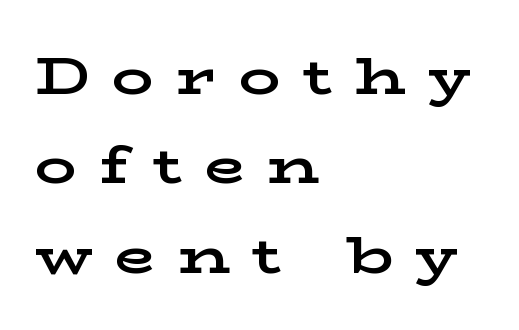
Q: Is the text bold? A: Yes.
Q: Is the text italic (slanted)? A: No, it is upright.
Q: Is the typeface a serif or a sans-serif typeface? A: Serif.
Q: Is the text underlined? A: No.
Q: How is the paragraph aligned? A: Left-aligned.
Q: Is the spacing between letters normal or unusually wide? A: Unusually wide.
Q: Width (condensed, normal, or wide)? A: Wide.
Q: Stroke contrast? A: Low.
Q: x-height? A: Medium.
Q: Monospaced? A: No.
